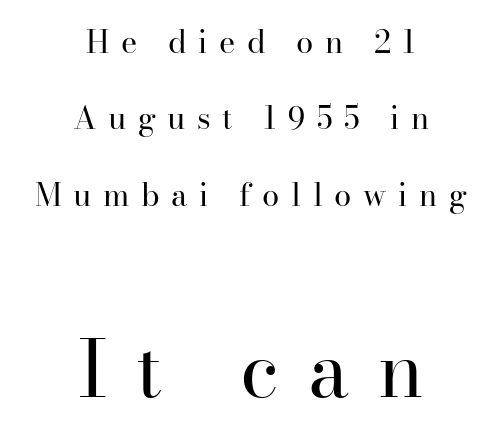
The image shows 78 px regular-weight serif type, upright; set centered, loose line spacing (2.46x), unusually wide letter spacing (+0.37 em), not underlined; the second (bottom) block is 2.52x larger; high stroke contrast and a small x-height.
